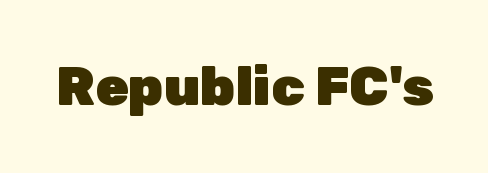
Q: Is the text bold? A: Yes.
Q: Is the text italic (slanted)? A: No, it is upright.
Q: Is the typeface a serif or a sans-serif typeface? A: Sans-serif.
Q: Is the text underlined? A: No.
Q: Is the spacing between letters normal or unusually wide? A: Normal.
Q: Width (condensed, normal, or wide)? A: Normal.
Q: Stroke contrast? A: Low.
Q: x-height? A: Medium.
Q: Monospaced? A: No.
